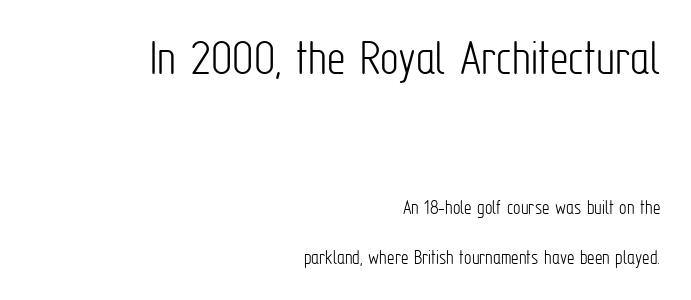
{"serif": "no", "italic": "no", "bold": "no", "weight": "light", "width": "condensed", "stroke_contrast": "low", "x_height": "medium", "monospaced": "no", "underline": "no", "align": "right", "line_spacing": "loose", "line_spacing_ratio": 2.38, "letter_spacing": "normal", "letter_spacing_em": 0.0, "larger_block": "first", "size_ratio": 2.48, "glyph_px": 52}
